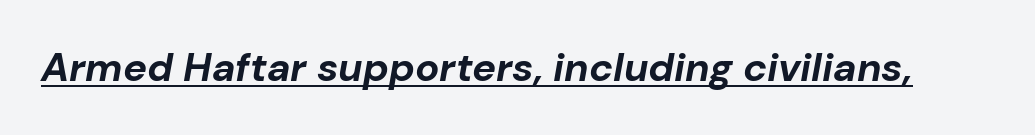
Q: Is the text bold? A: Yes.
Q: Is the text italic (slanted)? A: Yes, it leans right by about 10 degrees.
Q: Is the text underlined? A: Yes.
Q: Is the spacing between letters normal or unusually wide? A: Normal.
Q: Width (condensed, normal, or wide)? A: Normal.
Q: Stroke contrast? A: Low.
Q: x-height? A: Medium.
Q: Monospaced? A: No.
